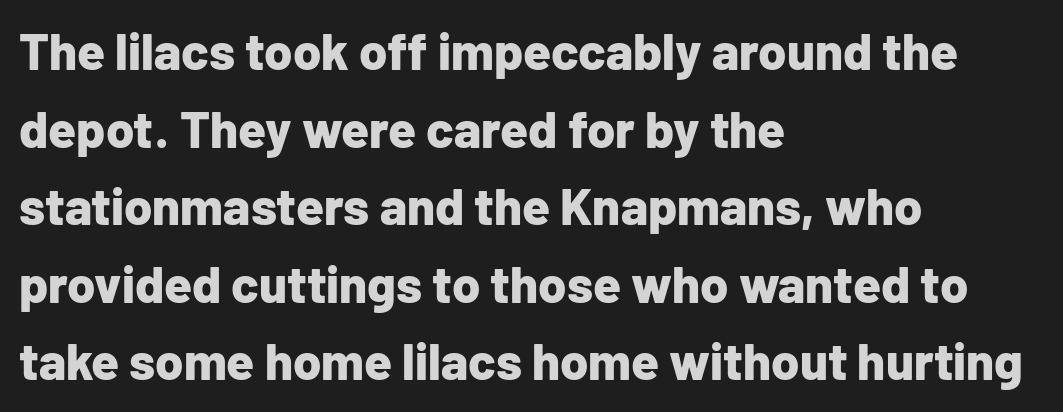
Q: Is the text bold? A: Yes.
Q: Is the text italic (slanted)? A: No, it is upright.
Q: Is the typeface a serif or a sans-serif typeface? A: Sans-serif.
Q: Is the text underlined? A: No.
Q: How is the paragraph aligned? A: Left-aligned.
Q: Is the spacing between letters normal or unusually wide? A: Normal.
Q: Is the spacing between lines tight, normal or loose? A: Normal.
Q: Width (condensed, normal, or wide)? A: Normal.
Q: Stroke contrast? A: Low.
Q: x-height? A: Medium.
Q: Monospaced? A: No.
